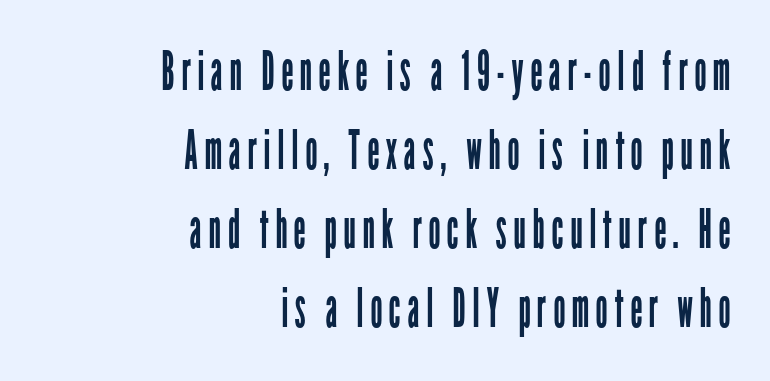
Notice how the passage keeps a crisp vertical edge on the right only. The typography opts for an upright posture over an oblique one. The rendering uses a moderate line-height, typical for paragraphs. Here the designer chose a conventional face with non-uniform glyph widths.
